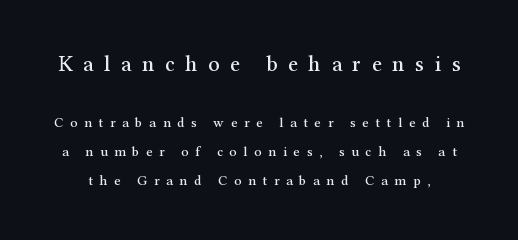
Q: Is the text italic (slanted)? A: No, it is upright.
Q: Is the text underlined? A: No.
Q: Is the spacing between letters normal or unusually wide? A: Unusually wide.
Q: Is the spacing between lines tight, normal or loose? A: Loose.
Q: Which block of text is set in a larger size, the first (top) or the second (bottom)? A: The first (top) one.
